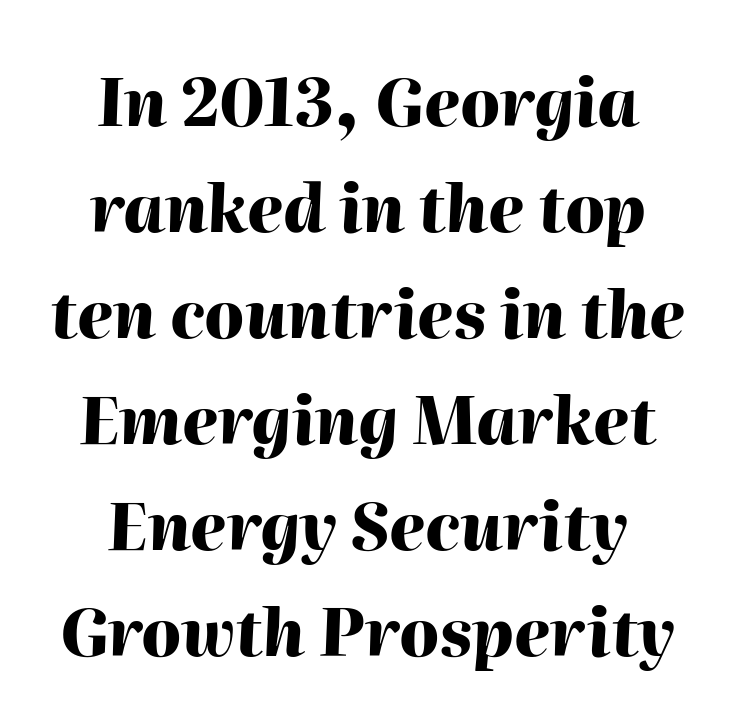
Q: Is the text bold? A: Yes.
Q: Is the text italic (slanted)? A: Yes, it leans right by about 2 degrees.
Q: Is the text underlined? A: No.
Q: How is the paragraph aligned? A: Centered.
Q: Is the spacing between letters normal or unusually wide? A: Normal.
Q: Is the spacing between lines tight, normal or loose? A: Normal.
Q: Width (condensed, normal, or wide)? A: Normal.
Q: Stroke contrast? A: High.
Q: x-height? A: Medium.
Q: Monospaced? A: No.
